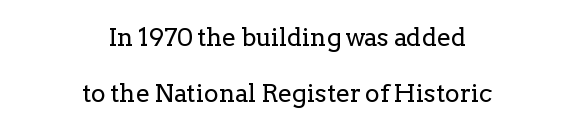
The image shows 25 px text type, upright; set centered, loose line spacing (2.23x), normal letter spacing, not underlined.
